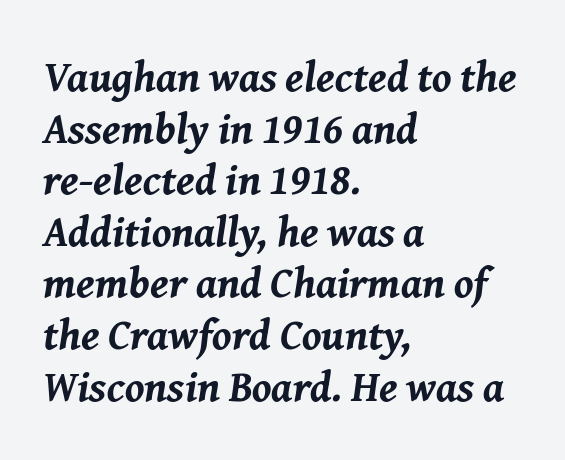
The words here are not underlined. Is the letter spacing exaggerated? No — it looks like the ordinary default. Each letter keeps its own natural width here, so spacing adapts to shape. Horizontally, the lines are justified to the leading edge only. Rendered with sloped, italic letterforms.
